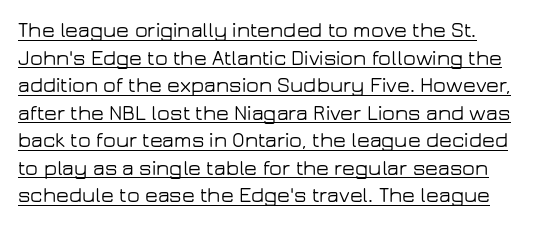
The image shows 21 px text type, upright; set normal line spacing (1.31x), normal letter spacing, underlined.
